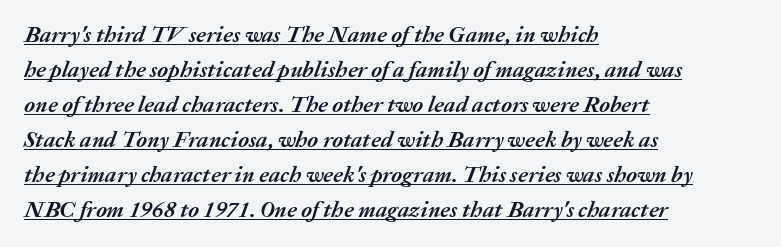
{"italic": "yes", "lean": "right", "slant_degrees": 20, "bold": "yes", "underline": "yes", "align": "left", "line_spacing": "normal", "line_spacing_ratio": 1.52, "letter_spacing": "normal", "letter_spacing_em": 0.0, "glyph_px": 23}
